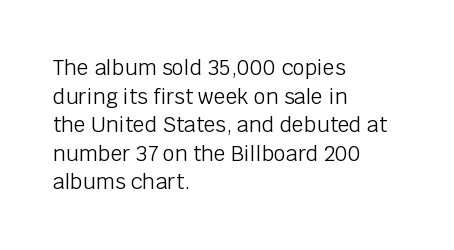
The image shows 21 px text type, upright; set left-aligned, normal line spacing (1.36x), normal letter spacing, not underlined.
